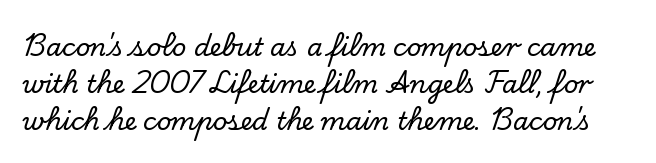
{"underline": "no", "line_spacing": "normal", "line_spacing_ratio": 1.48, "letter_spacing": "normal", "letter_spacing_em": 0.0, "glyph_px": 25}
